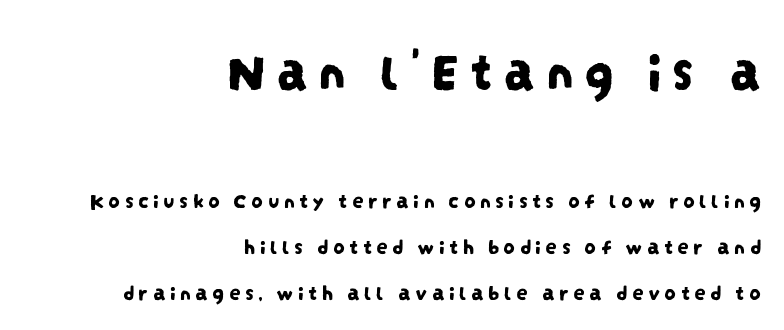
The image shows 57 px condensed sans-serif type; set right-aligned, loose line spacing (1.98x), not underlined; the first (top) block is 2.48x larger; low stroke contrast and a large x-height.
